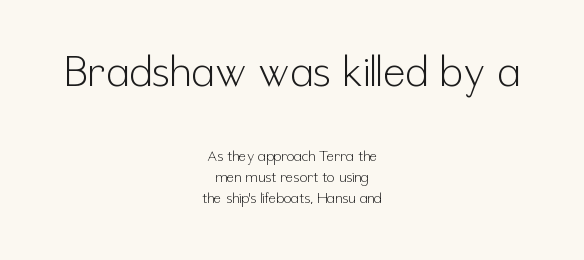
{"serif": "no", "italic": "no", "bold": "no", "weight": "light", "width": "condensed", "stroke_contrast": "low", "x_height": "medium", "monospaced": "no", "underline": "no", "align": "center", "line_spacing": "normal", "line_spacing_ratio": 1.5, "letter_spacing": "normal", "letter_spacing_em": 0.0, "larger_block": "first", "size_ratio": 3.0, "glyph_px": 42}
